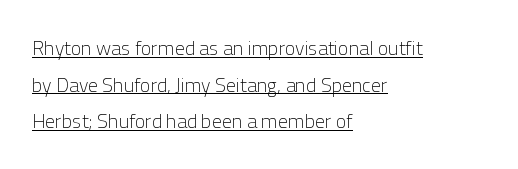
Italic? Not at all — the glyphs are vertical. Compared with undecorated copy, this sample adds a rule below the words. Line starts are locked; line ends wander. Look at the tracking — it's just the regular setting, nothing added. A light-to-regular cut is what we see here.
